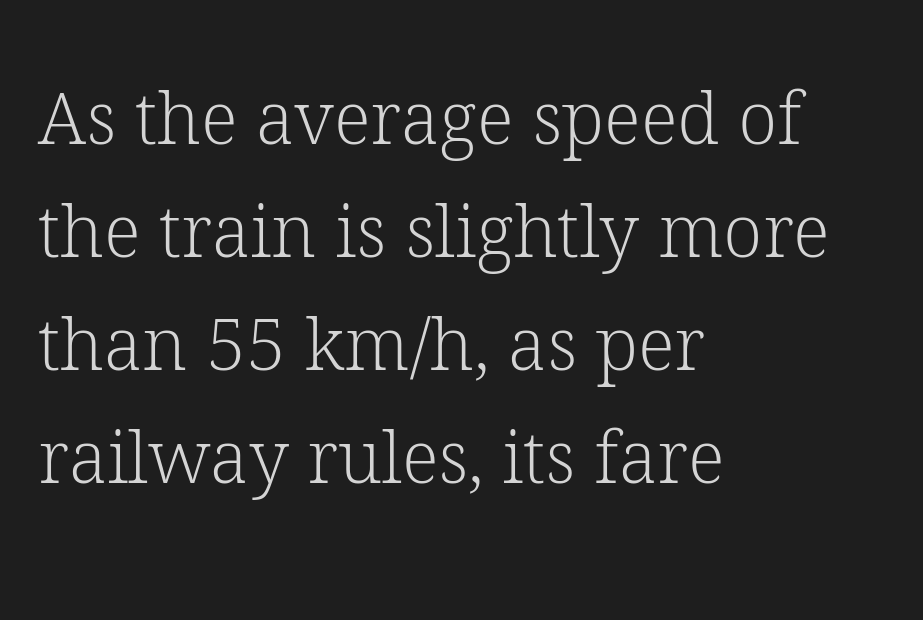
The image shows 72 px light serif type, upright; set left-aligned, normal line spacing (1.57x), normal letter spacing, not underlined; low stroke contrast and a medium x-height.
